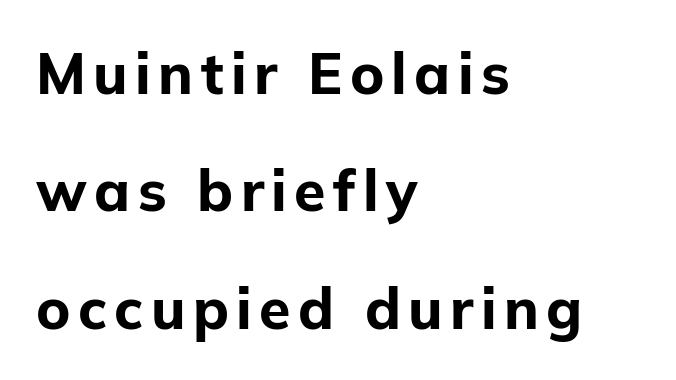
The image shows 57 px bold sans-serif type, upright; set left-aligned, loose line spacing (2.06x), not underlined; low stroke contrast and a medium x-height.
